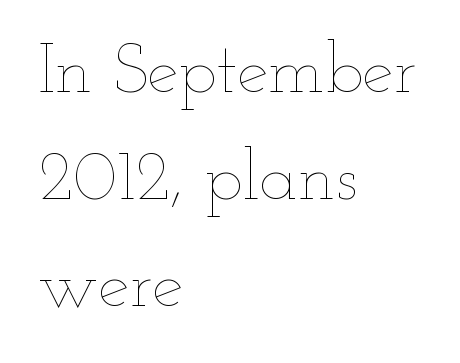
The image shows 71 px thin, wide type, upright; set left-aligned, normal line spacing (1.51x), normal letter spacing, not underlined; low stroke contrast and a small x-height.
